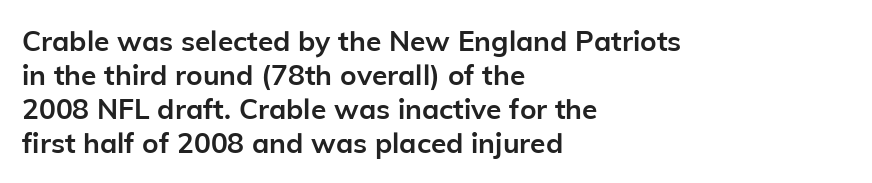
Q: Is the text bold? A: Yes.
Q: Is the text italic (slanted)? A: No, it is upright.
Q: Is the typeface a serif or a sans-serif typeface? A: Sans-serif.
Q: Is the text underlined? A: No.
Q: How is the paragraph aligned? A: Left-aligned.
Q: Is the spacing between letters normal or unusually wide? A: Normal.
Q: Width (condensed, normal, or wide)? A: Normal.
Q: Stroke contrast? A: Low.
Q: x-height? A: Medium.
Q: Monospaced? A: No.
